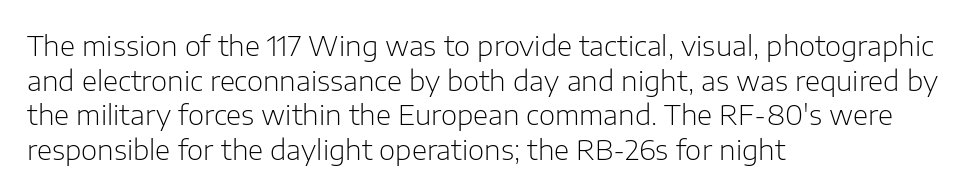
Inter-character spacing is left at the font's built-in metrics. The cut favours lightness, reaching ordinary text weight at its darkest. The face used here is a sans, in the tradition of grotesques and geometrics. The lines in this sample share a left origin and differ only in where they stop.
